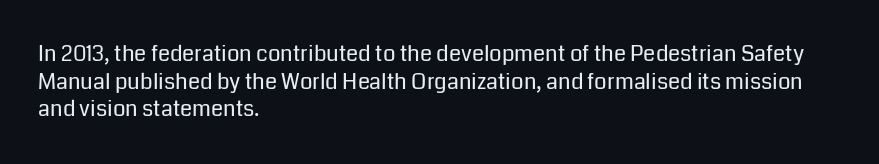
Q: Is the text bold? A: No.
Q: Is the text italic (slanted)? A: No, it is upright.
Q: Is the text underlined? A: No.
Q: How is the paragraph aligned? A: Left-aligned.
Q: Is the spacing between letters normal or unusually wide? A: Normal.
Q: Is the spacing between lines tight, normal or loose? A: Normal.
